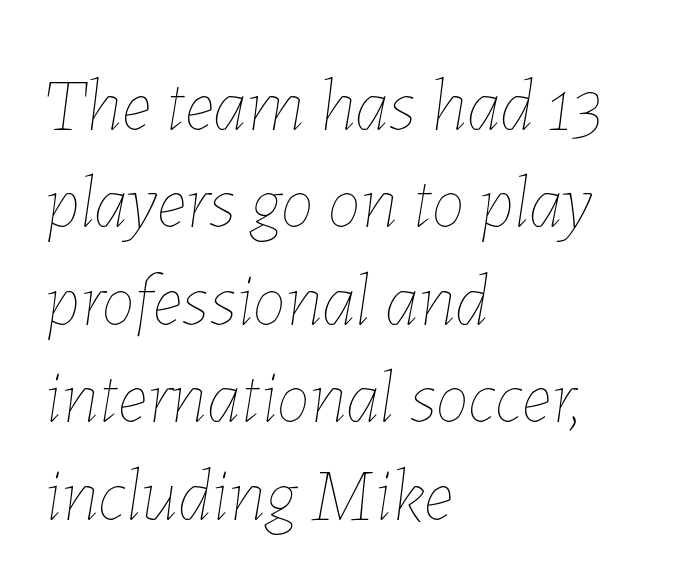
The image shows 75 px thin type, italic (leaning right); set left-aligned, normal line spacing (1.3x), normal letter spacing, not underlined; low stroke contrast and a medium x-height.
